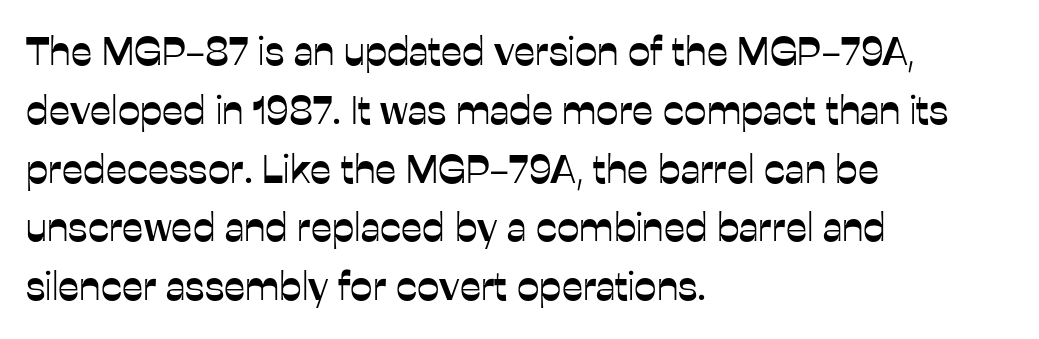
Q: Is the text italic (slanted)? A: No, it is upright.
Q: Is the typeface a serif or a sans-serif typeface? A: Sans-serif.
Q: Is the text underlined? A: No.
Q: How is the paragraph aligned? A: Left-aligned.
Q: Is the spacing between letters normal or unusually wide? A: Normal.
Q: Is the spacing between lines tight, normal or loose? A: Normal.
Q: Width (condensed, normal, or wide)? A: Normal.
Q: Stroke contrast? A: Low.
Q: x-height? A: Medium.
Q: Monospaced? A: No.
